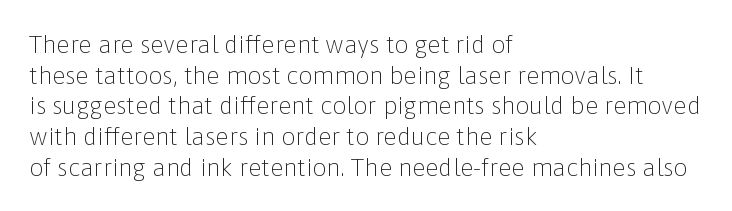
The letters look calm and open, with moderate or lighter stems. Descenders are the only things crossing below the line. Left-aligned paragraph, ragged on the right. Short note: letters normally spaced.
